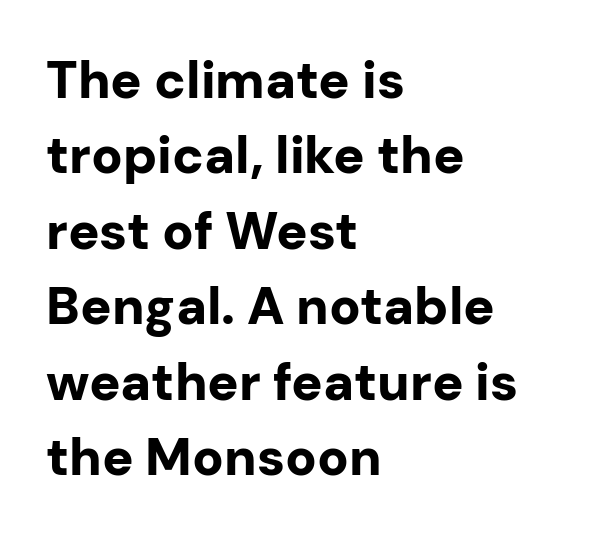
Q: Is the text bold? A: Yes.
Q: Is the text italic (slanted)? A: No, it is upright.
Q: Is the typeface a serif or a sans-serif typeface? A: Sans-serif.
Q: Is the text underlined? A: No.
Q: How is the paragraph aligned? A: Left-aligned.
Q: Is the spacing between letters normal or unusually wide? A: Normal.
Q: Is the spacing between lines tight, normal or loose? A: Normal.
Q: Width (condensed, normal, or wide)? A: Normal.
Q: Stroke contrast? A: Low.
Q: x-height? A: Medium.
Q: Monospaced? A: No.
